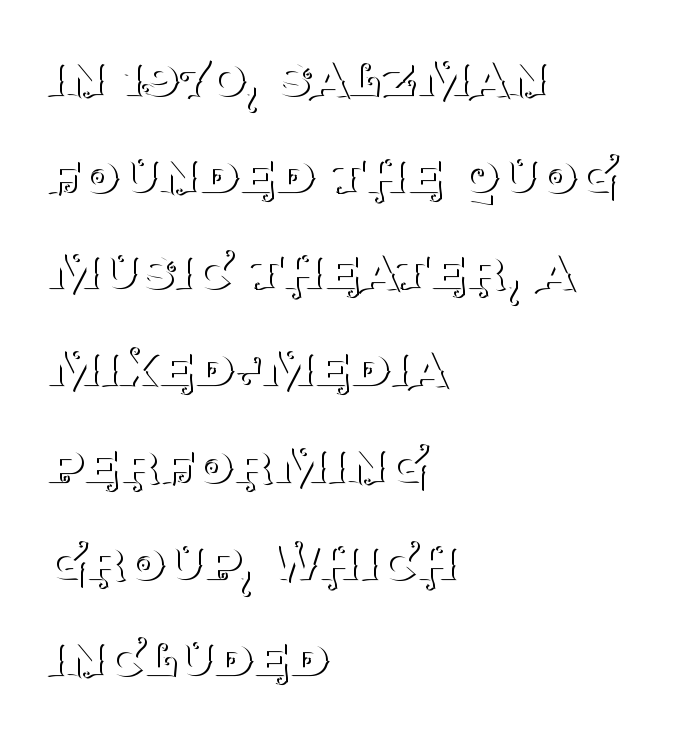
Does the copy run flush right? No — it runs flush left. Stems and bowls with no extra thickness — not bold. A typesetter would call this proportional, since set widths differ per character. Caption: standard tracking, unaltered. It's the straight-up-and-down kind of type.
